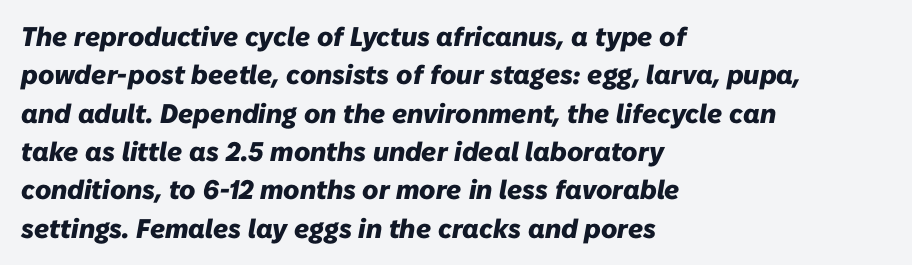
Q: Is the text bold? A: Yes.
Q: Is the text italic (slanted)? A: Yes, it leans right by about 10 degrees.
Q: Is the text underlined? A: No.
Q: How is the paragraph aligned? A: Left-aligned.
Q: Is the spacing between letters normal or unusually wide? A: Normal.
Q: Is the spacing between lines tight, normal or loose? A: Normal.
